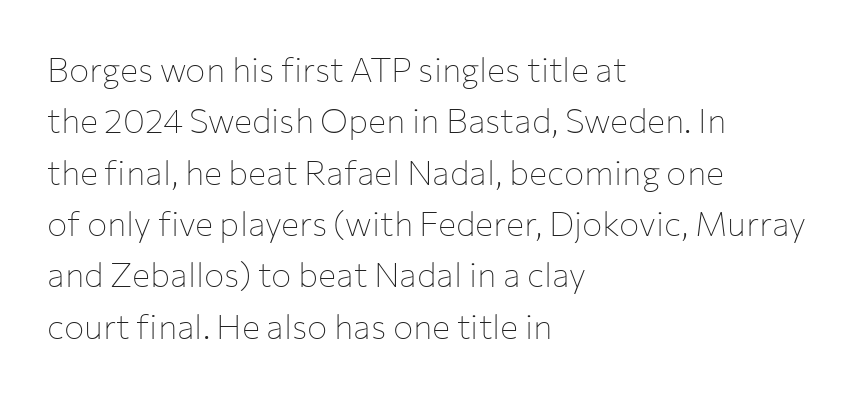
Q: Is the text bold? A: No.
Q: Is the text italic (slanted)? A: No, it is upright.
Q: Is the typeface a serif or a sans-serif typeface? A: Sans-serif.
Q: Is the text underlined? A: No.
Q: How is the paragraph aligned? A: Left-aligned.
Q: Is the spacing between letters normal or unusually wide? A: Normal.
Q: Is the spacing between lines tight, normal or loose? A: Normal.
Q: Width (condensed, normal, or wide)? A: Normal.
Q: Stroke contrast? A: Low.
Q: x-height? A: Medium.
Q: Monospaced? A: No.
